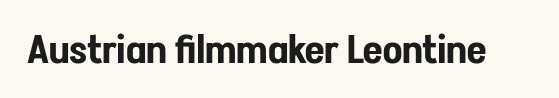
Q: Is the text italic (slanted)? A: No, it is upright.
Q: Is the typeface a serif or a sans-serif typeface? A: Sans-serif.
Q: Is the text underlined? A: No.
Q: Is the spacing between letters normal or unusually wide? A: Normal.
Q: Width (condensed, normal, or wide)? A: Condensed.
Q: Stroke contrast? A: Low.
Q: x-height? A: Medium.
Q: Monospaced? A: No.
